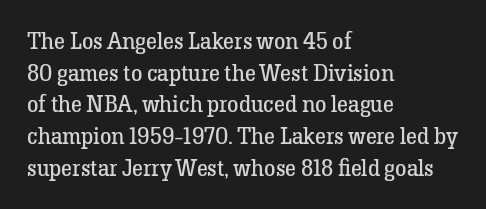
A roman cut, with each character standing at attention. Line spacing here is normal. The text block is weighted toward the left margin, trailing off unevenly rightward. Lines of text with bare space underneath. Nothing unusual about the tracking: characters are spaced as the font intends. A quiet, ordinary-to-light weight characterises the typeface.
